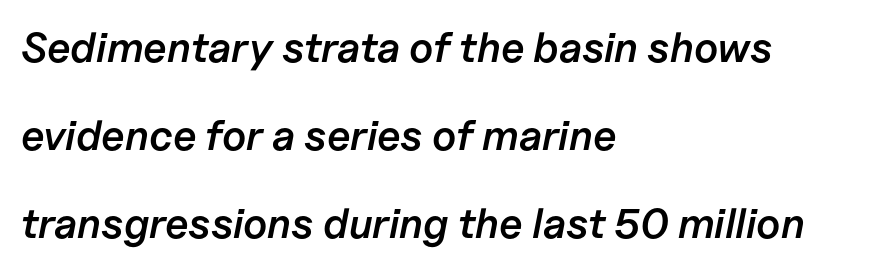
The image shows 42 px semibold type, italic (leaning right); set left-aligned, loose line spacing (2.1x), normal letter spacing, not underlined; low stroke contrast and a medium x-height.
